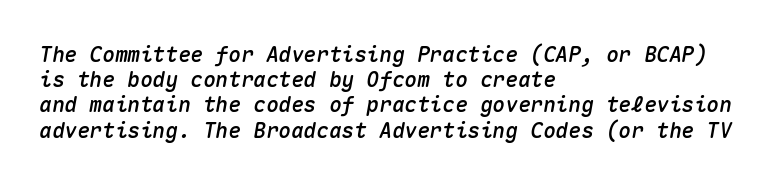
Q: Is the text italic (slanted)? A: Yes, it leans right by about 10 degrees.
Q: Is the text underlined? A: No.
Q: How is the paragraph aligned? A: Left-aligned.
Q: Is the spacing between letters normal or unusually wide? A: Normal.
